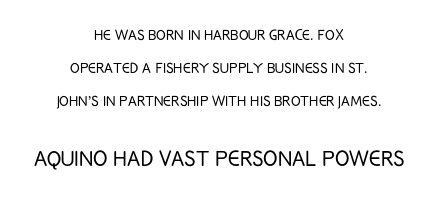
Q: Is the text bold? A: No.
Q: Is the text italic (slanted)? A: No, it is upright.
Q: Is the text underlined? A: No.
Q: How is the paragraph aligned? A: Centered.
Q: Is the spacing between letters normal or unusually wide? A: Normal.
Q: Which block of text is set in a larger size, the first (top) or the second (bottom)? A: The second (bottom) one.
